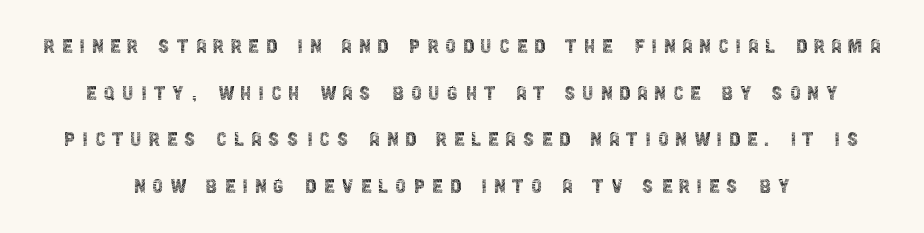
{"italic": "no", "bold": "no", "underline": "no", "line_spacing": "loose", "line_spacing_ratio": 1.94, "letter_spacing": "wide", "letter_spacing_em": 0.28, "glyph_px": 24}
